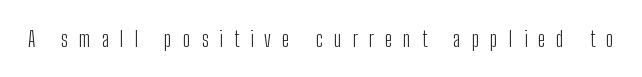
The image shows 22 px text type, upright; set unusually wide letter spacing (+0.49 em), not underlined.
